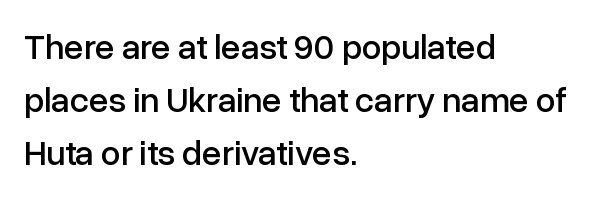
Successive baselines arrive at the customary interval. Stroke terminals: plain, sans-serif. Proportional: the letters do not fall into vertical columns. The line texture is even and compact thanks to regular tracking.
